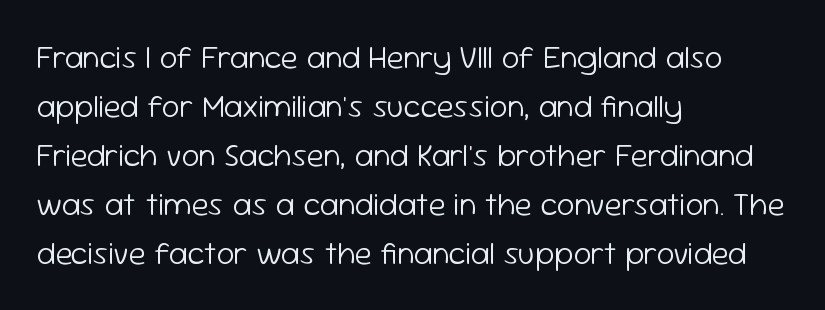
{"serif": "no", "italic": "no", "bold": "no", "weight": "light", "width": "normal", "stroke_contrast": "low", "x_height": "medium", "monospaced": "no", "underline": "no", "align": "left", "line_spacing": "normal", "line_spacing_ratio": 1.53, "letter_spacing": "normal", "letter_spacing_em": 0.0, "glyph_px": 32}
